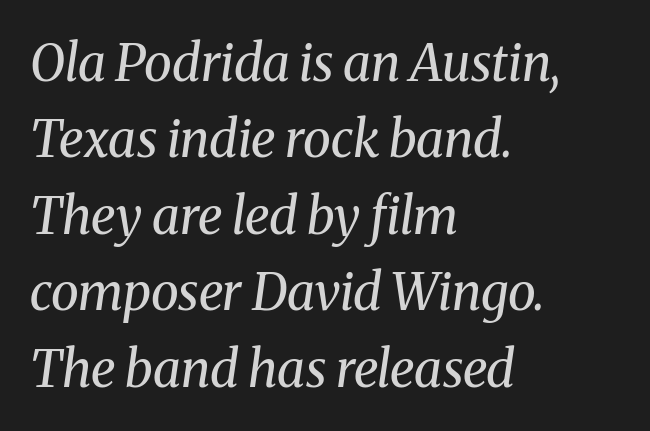
Q: Is the text bold? A: No.
Q: Is the text italic (slanted)? A: Yes, it leans right by about 8 degrees.
Q: Is the typeface a serif or a sans-serif typeface? A: Serif.
Q: Is the text underlined? A: No.
Q: How is the paragraph aligned? A: Left-aligned.
Q: Is the spacing between letters normal or unusually wide? A: Normal.
Q: Is the spacing between lines tight, normal or loose? A: Normal.
Q: Width (condensed, normal, or wide)? A: Normal.
Q: Stroke contrast? A: Medium.
Q: x-height? A: Medium.
Q: Monospaced? A: No.
